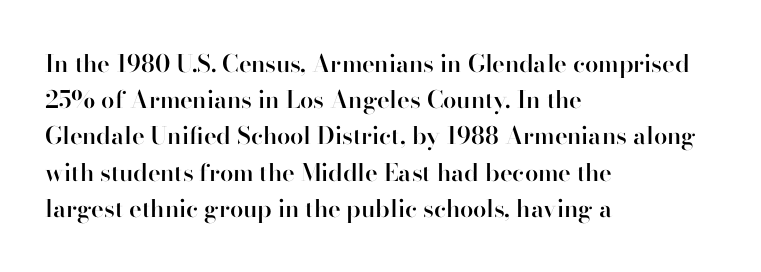
{"italic": "no", "bold": "semi", "underline": "no", "align": "left", "line_spacing": "normal", "line_spacing_ratio": 1.51, "letter_spacing": "normal", "letter_spacing_em": 0.0, "glyph_px": 24}
